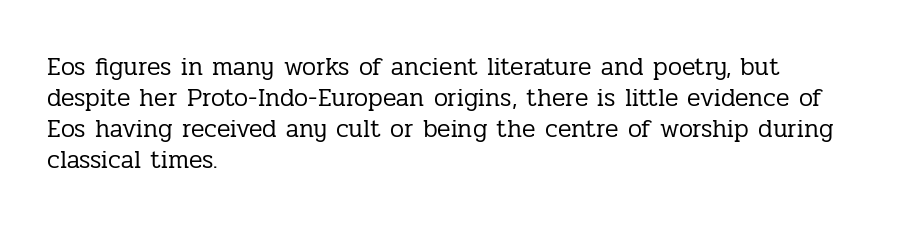
{"italic": "no", "bold": "no", "underline": "no", "align": "left", "line_spacing_ratio": 1.24, "letter_spacing": "normal", "letter_spacing_em": 0.0, "glyph_px": 25}
